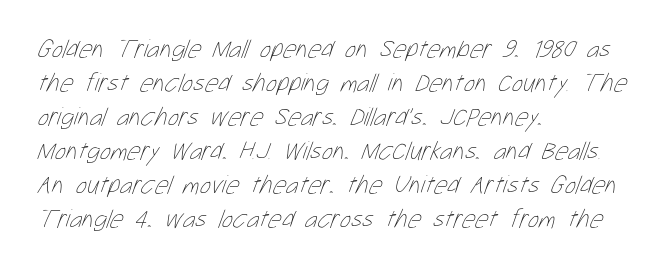
The image shows 26 px text type; set left-aligned, normal line spacing (1.31x), normal letter spacing, not underlined.
